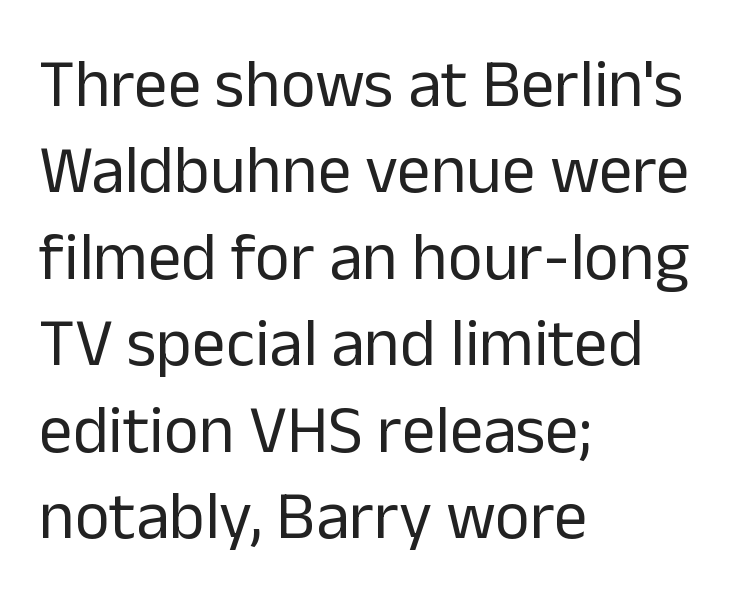
Regarding leading, the lines here are spaced in the standard way. Looks like regular typesetting: each glyph gets only the width it needs. I'd call this a sans setting — the letters go barefoot. The type sits square on the baseline with zero lean. In CSS terms this would be text-align: left.
